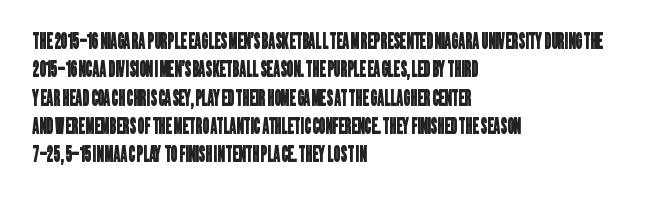
{"underline": "no", "align": "left", "line_spacing": "normal", "line_spacing_ratio": 1.35, "letter_spacing": "normal", "letter_spacing_em": 0.0, "glyph_px": 21}
